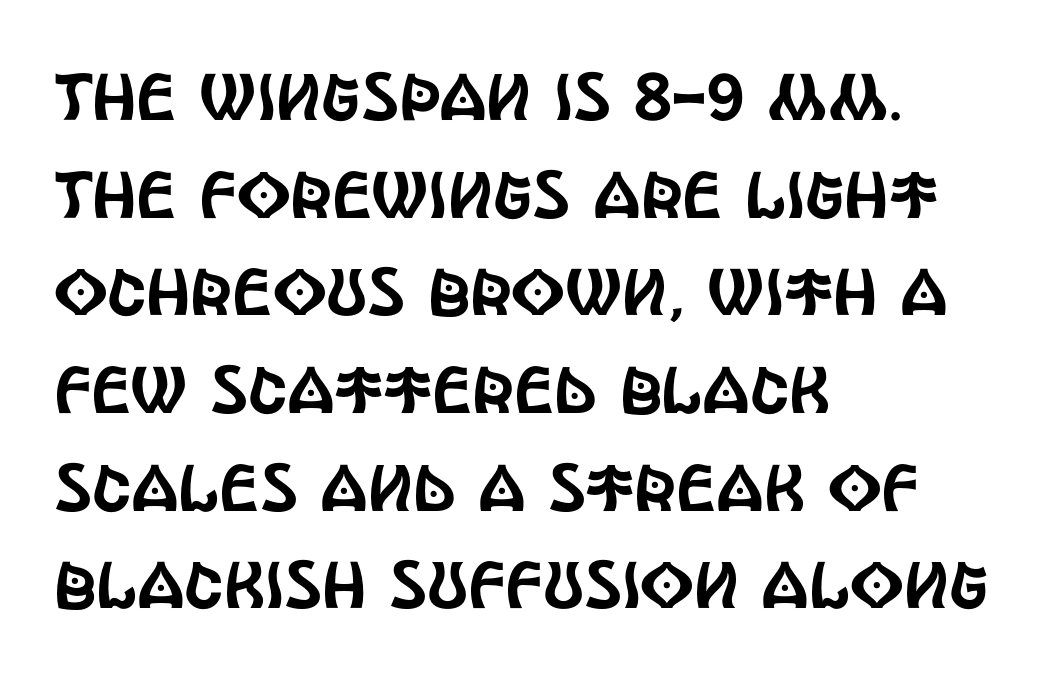
Posture: upright roman. Where is the straight margin? On the left. Check the space under the baseline: it is left empty. Short note: letters normally spaced. The designer went with a sans here, leaving each stem footless. Summary of vertical rhythm: regular, with standard interline spacing.
